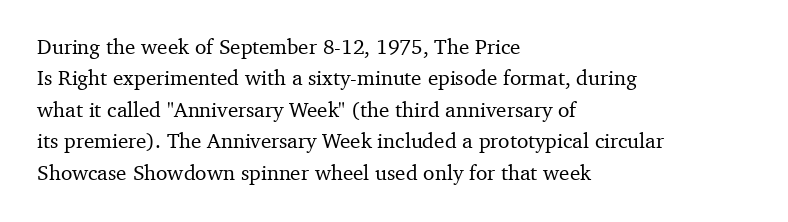
Unmarked baselines from the first word to the last. Every character sits straight up, as roman type does. The lines in this sample share a left origin and differ only in where they stop. Summary of vertical rhythm: regular, with standard interline spacing. Inter-character spacing is left at the font's built-in metrics.
